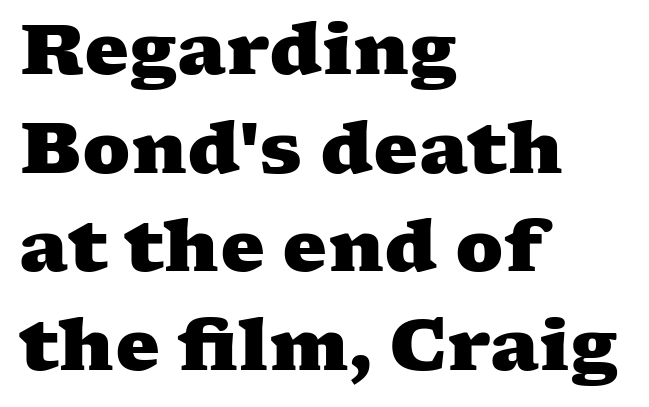
Is this a fixed-width face? No — the glyphs have proportional, varying widths. No word sits above an underline. The letterforms sit shoulder to shoulder at normal distance. The lines sit at an ordinary, default distance from one another.
